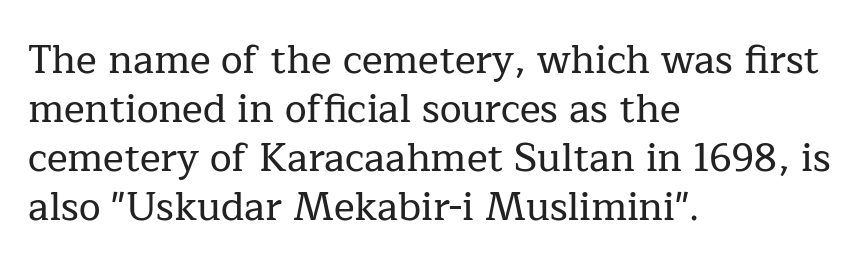
Q: Is the text italic (slanted)? A: No, it is upright.
Q: Is the typeface a serif or a sans-serif typeface? A: Serif.
Q: Is the text underlined? A: No.
Q: How is the paragraph aligned? A: Left-aligned.
Q: Is the spacing between letters normal or unusually wide? A: Normal.
Q: Is the spacing between lines tight, normal or loose? A: Normal.
Q: Width (condensed, normal, or wide)? A: Normal.
Q: Stroke contrast? A: Low.
Q: x-height? A: Medium.
Q: Monospaced? A: No.
